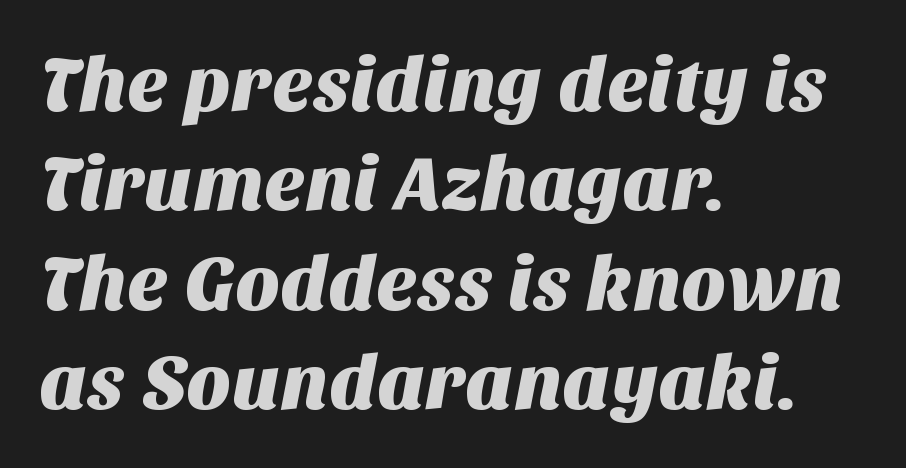
{"serif": "no", "width": "normal", "stroke_contrast": "medium", "x_height": "large", "monospaced": "no", "underline": "no", "align": "left", "line_spacing": "normal", "line_spacing_ratio": 1.29, "letter_spacing": "normal", "letter_spacing_em": 0.0, "glyph_px": 77}
